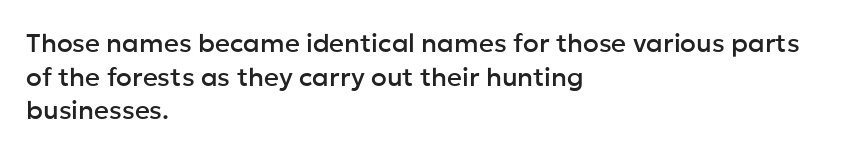
Q: Is the text italic (slanted)? A: No, it is upright.
Q: Is the text underlined? A: No.
Q: How is the paragraph aligned? A: Left-aligned.
Q: Is the spacing between letters normal or unusually wide? A: Normal.
Q: Is the spacing between lines tight, normal or loose? A: Normal.
